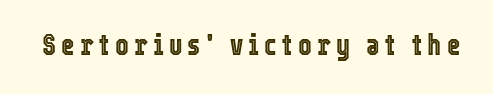
Q: Is the text italic (slanted)? A: No, it is upright.
Q: Is the text underlined? A: No.
Q: Width (condensed, normal, or wide)? A: Condensed.
Q: x-height? A: Medium.
Q: Monospaced? A: No.
